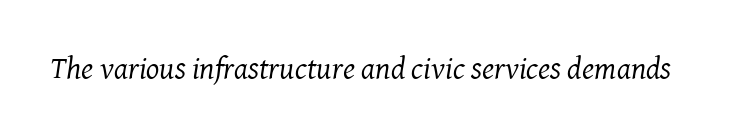
{"serif": "yes", "italic": "yes", "lean": "right", "slant_degrees": 8, "bold": "no", "weight": "regular", "width": "normal", "stroke_contrast": "medium", "x_height": "medium", "monospaced": "no", "underline": "no", "letter_spacing": "normal", "letter_spacing_em": 0.0, "glyph_px": 31}
